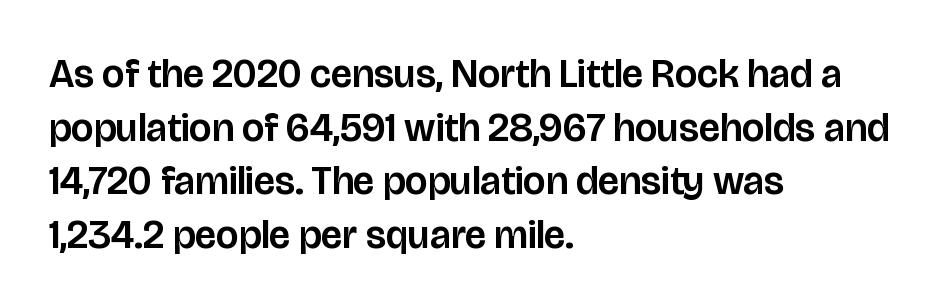
{"serif": "no", "italic": "no", "width": "normal", "stroke_contrast": "low", "x_height": "large", "monospaced": "no", "underline": "no", "align": "left", "line_spacing": "normal", "line_spacing_ratio": 1.34, "letter_spacing": "normal", "letter_spacing_em": 0.0, "glyph_px": 40}
